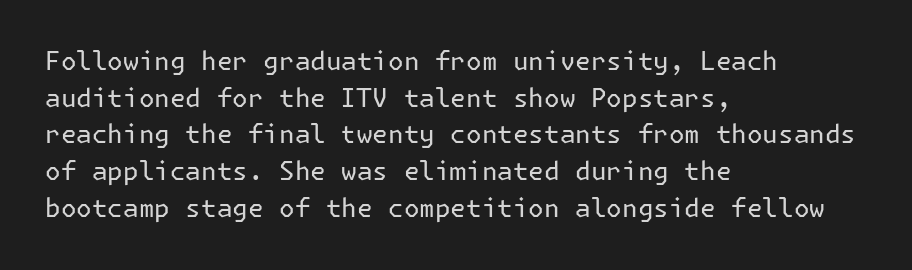
{"italic": "no", "bold": "no", "underline": "no", "align": "left", "line_spacing": "normal", "line_spacing_ratio": 1.41, "letter_spacing": "normal", "letter_spacing_em": 0.0, "glyph_px": 26}
